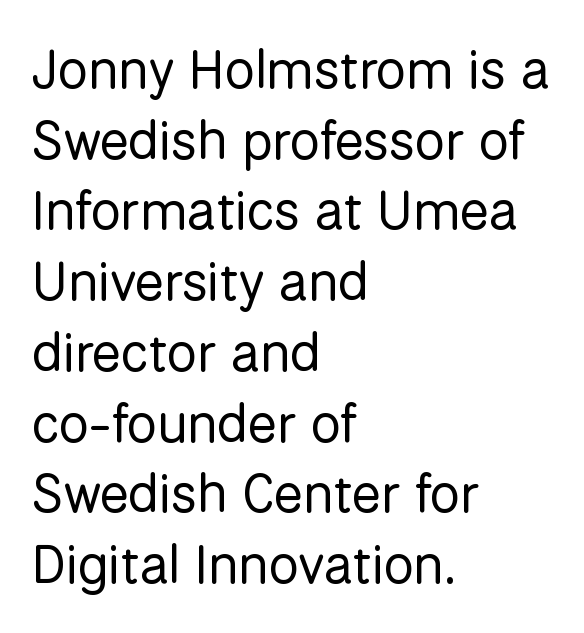
These lines are rendered in a variable-pitch font. A typesetter would mark this as roman, not italic. Letter spacing: default. Rows of type keep a routine distance in the vertical direction. Descenders are the only things crossing below the line. This reads as an unemphasized weight, regular at the heaviest.
